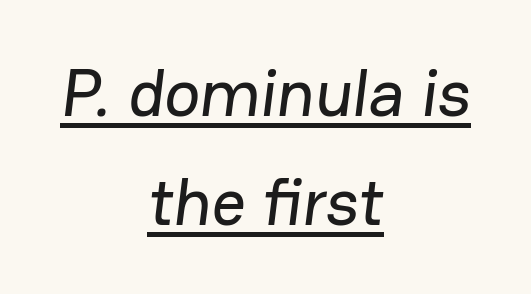
The image shows 67 px sans-serif type; set centered, normal line spacing (1.62x), normal letter spacing, underlined; low stroke contrast and a medium x-height.
